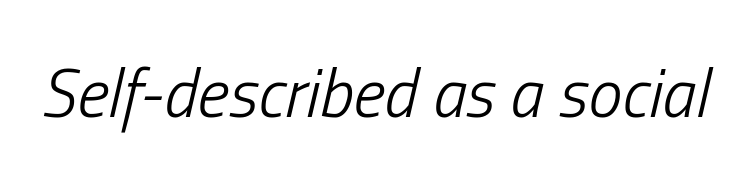
The image shows 68 px light, condensed type, italic (leaning right); set normal letter spacing, not underlined; low stroke contrast and a medium x-height.
